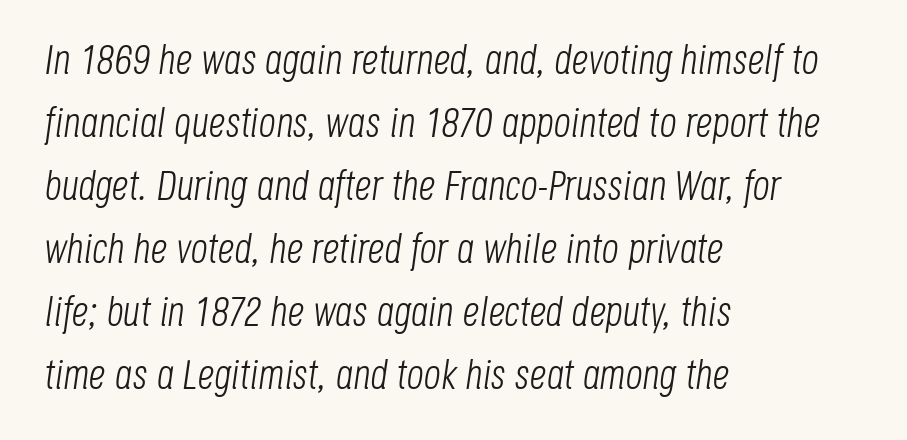
{"italic": "yes", "lean": "right", "slant_degrees": 8, "bold": "no", "weight": "light", "width": "condensed", "stroke_contrast": "low", "x_height": "large", "monospaced": "no", "underline": "no", "align": "left", "line_spacing": "normal", "line_spacing_ratio": 1.5, "letter_spacing": "normal", "letter_spacing_em": 0.0, "glyph_px": 42}
